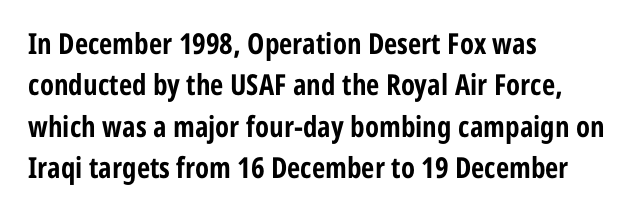
The rows are spaced the way most documents space them. Tracking value appears to be zero — textbook default spacing. No italicization has been applied; the sample stays upright. Each row of text sits above clean, open space.
